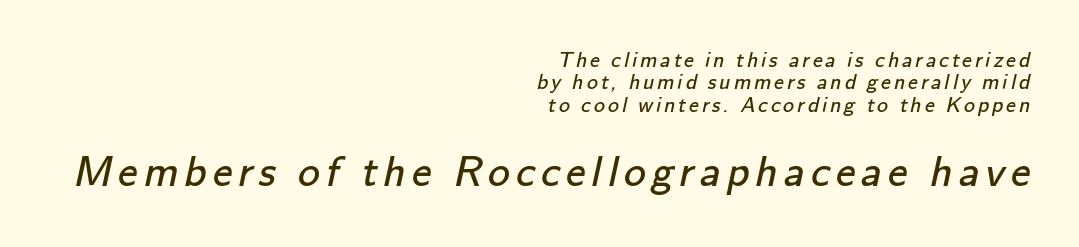
Do the characters align in a grid? No, the font is proportional. Leftover space on each line is placed entirely before the opening word. Unlike a traditional serif, this face leaves its strokes unadorned. The passage shown begins with its smaller block and ends with its larger one. Baseline-to-baseline distance is barely more than the letter height.
